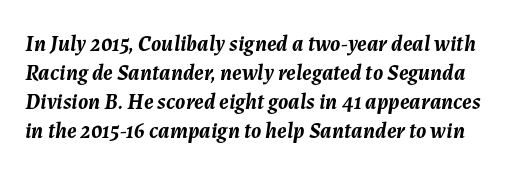
The sample has been set heavy, in full bold. Line spacing here is normal. How are the letters spaced? Ordinarily, with no added tracking. A typesetter would mark this as italic. Check the space under the baseline: it is left empty.
